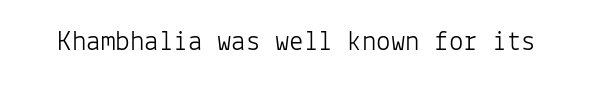
The image shows 29 px light sans-serif type, upright, monospaced; set normal letter spacing, not underlined; low stroke contrast and a medium x-height.
